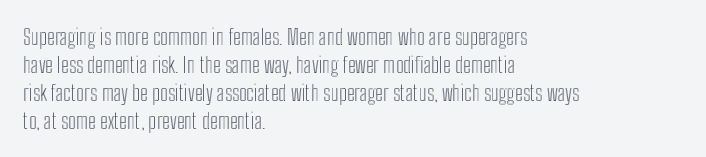
Q: Is the text italic (slanted)? A: No, it is upright.
Q: Is the text underlined? A: No.
Q: How is the paragraph aligned? A: Left-aligned.
Q: Is the spacing between letters normal or unusually wide? A: Normal.
Q: Is the spacing between lines tight, normal or loose? A: Normal.
